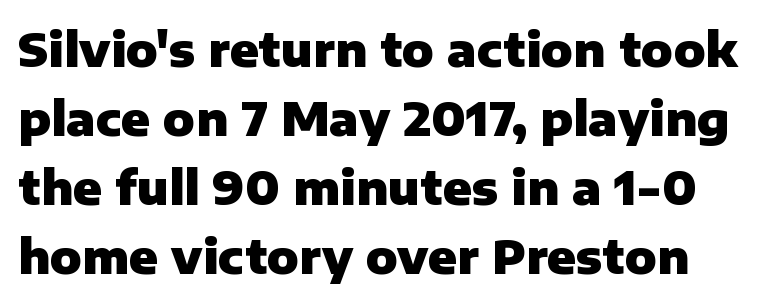
The space beneath each line is pristine and unruled. What's the leading like? Ordinary, nothing unusual. Think of a printed novel: that variable character pitch is what you see here. The letters sit at their default tracking, neither squeezed nor spread. Note: no serifs on the glyphs. The type sits square on the baseline with zero lean.
